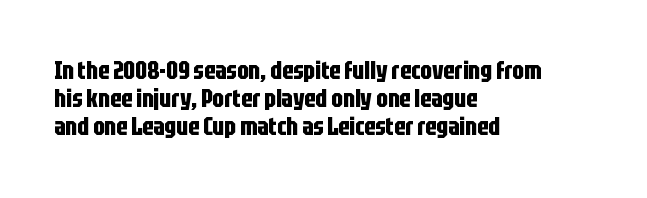
{"italic": "no", "bold": "yes", "underline": "no", "align": "left", "line_spacing": "tight", "line_spacing_ratio": 1.13, "letter_spacing": "normal", "letter_spacing_em": 0.0, "glyph_px": 25}
